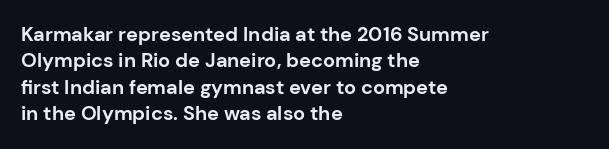
No extra tracking has been applied to these lines. The font is running at its bold setting. Students, observe: this is what conventionally led text looks like. Ascenders rise straight up at ninety degrees.
